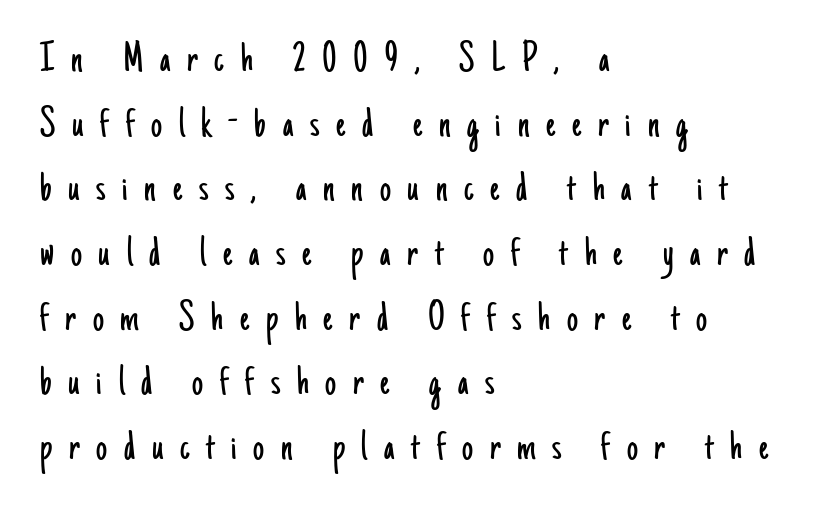
{"serif": "no", "italic": "no", "bold": "no", "weight": "light", "width": "condensed", "stroke_contrast": "low", "x_height": "small", "monospaced": "no", "underline": "no", "align": "left", "line_spacing": "normal", "line_spacing_ratio": 1.47, "letter_spacing": "wide", "letter_spacing_em": 0.38, "glyph_px": 44}
